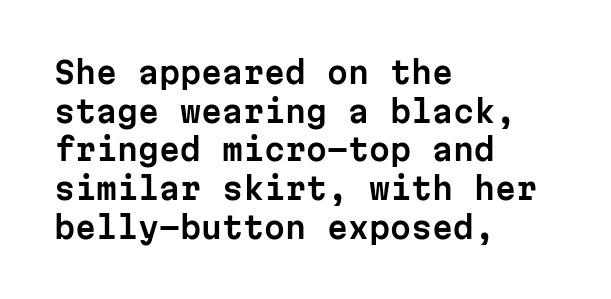
This sample has the even, mechanical cadence of fixed-width lettering. In terms of letterform style, serifs are entirely absent. Summary of vertical rhythm: regular, with standard interline spacing. These lines keep a tight, regular rhythm from letter to letter.
